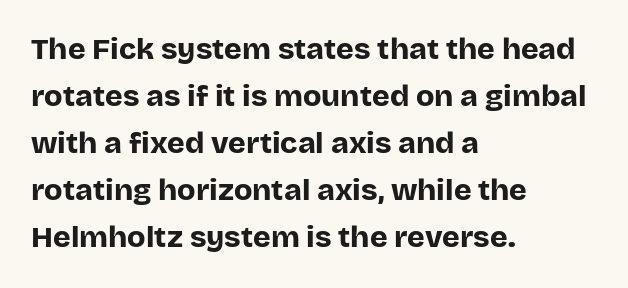
The image shows 30 px bold sans-serif type, upright; set left-aligned, normal line spacing (1.57x), normal letter spacing, not underlined; low stroke contrast and a large x-height.
